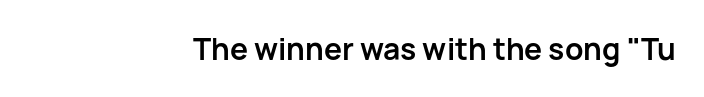
Varying glyph widths throughout — classic text-font behaviour. Does the lettering tilt? It doesn't — this is upright. On the weight axis this lands at bold, roughly 700. What stands out about the letter spacing? Nothing — it is the standard amount.
